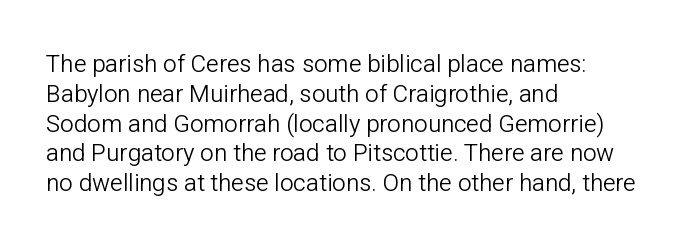
The image shows 24 px text type, upright; set left-aligned, line spacing 1.24x, normal letter spacing, not underlined.
